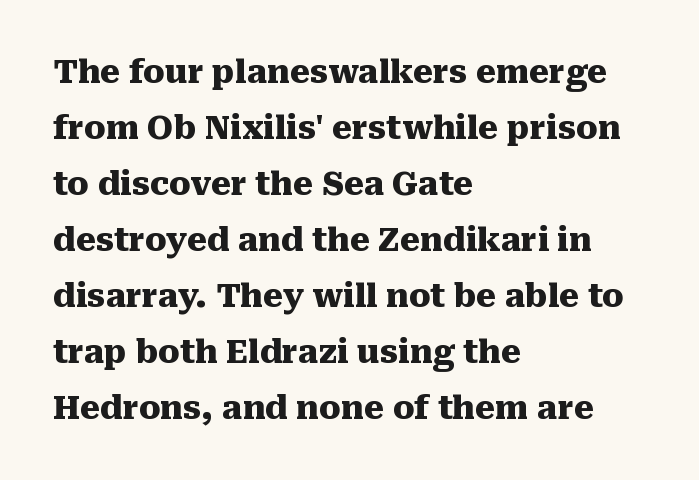
{"serif": "yes", "italic": "no", "bold": "yes", "weight": "heavy", "width": "normal", "stroke_contrast": "medium", "x_height": "medium", "monospaced": "no", "underline": "no", "align": "left", "line_spacing_ratio": 1.75, "letter_spacing": "normal", "letter_spacing_em": 0.0, "glyph_px": 32}
